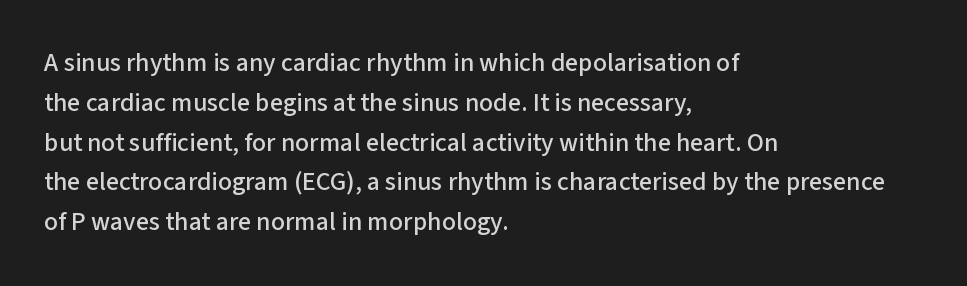
The image shows 26 px text type, upright; set left-aligned, normal line spacing (1.53x), normal letter spacing, not underlined.
